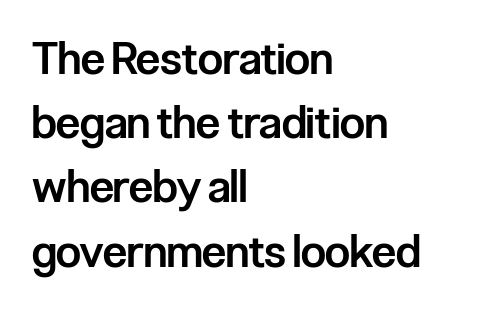
Q: Is the text bold? A: Semi-bold.
Q: Is the text italic (slanted)? A: No, it is upright.
Q: Is the typeface a serif or a sans-serif typeface? A: Sans-serif.
Q: Is the text underlined? A: No.
Q: How is the paragraph aligned? A: Left-aligned.
Q: Is the spacing between letters normal or unusually wide? A: Normal.
Q: Is the spacing between lines tight, normal or loose? A: Normal.
Q: Width (condensed, normal, or wide)? A: Condensed.
Q: Stroke contrast? A: Low.
Q: x-height? A: Medium.
Q: Monospaced? A: No.
